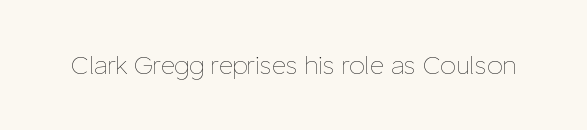
The rendering keeps characters at their native spacing. The font sits on the lighter half of the weight spectrum, regular included. Quick note: underline off. Is there any slant? The stems are plumb.
